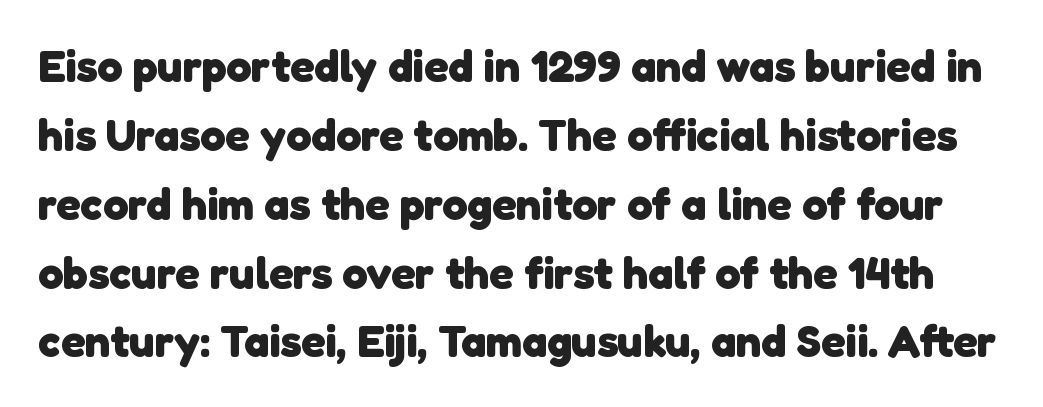
{"serif": "no", "bold": "yes", "weight": "heavy", "width": "normal", "stroke_contrast": "low", "x_height": "medium", "monospaced": "no", "underline": "no", "line_spacing": "normal", "line_spacing_ratio": 1.53, "letter_spacing": "normal", "letter_spacing_em": 0.0, "glyph_px": 45}
